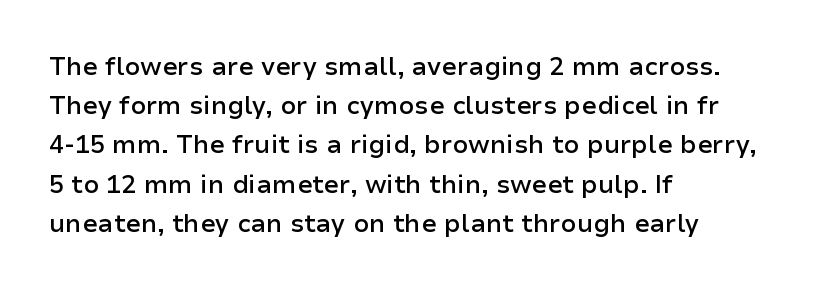
Q: Is the text bold? A: Semi-bold.
Q: Is the text italic (slanted)? A: No, it is upright.
Q: Is the text underlined? A: No.
Q: How is the paragraph aligned? A: Left-aligned.
Q: Is the spacing between letters normal or unusually wide? A: Normal.
Q: Is the spacing between lines tight, normal or loose? A: Normal.
